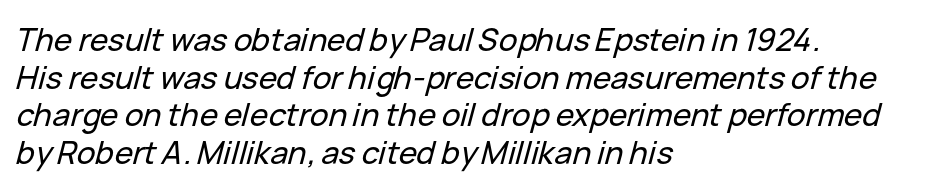
Q: Is the text italic (slanted)? A: Yes, it leans right by about 15 degrees.
Q: Is the text underlined? A: No.
Q: How is the paragraph aligned? A: Left-aligned.
Q: Is the spacing between letters normal or unusually wide? A: Normal.
Q: Width (condensed, normal, or wide)? A: Normal.
Q: Stroke contrast? A: Low.
Q: x-height? A: Medium.
Q: Monospaced? A: No.
